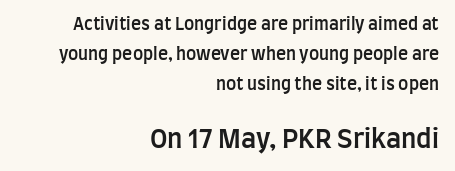
Nope, not italic — everything's standing straight. This rendering features lettering with no underline. The letters are semibold — heavier than regular but short of a full bold. This sample is right-justified, so line beginnings fall wherever the words allow. Words appear dense and cohesive because spacing is normal.
